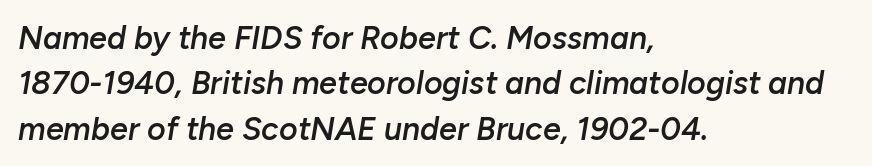
All the whitespace from short lines collects on the right. You can tell it's italic because the verticals aren't actually vertical. Is there much room between lines? A standard amount, neither cramped nor airy. The space directly below the letters is spotless. These words are printed semibold, heavier than regular yet not bold. The letterforms sit shoulder to shoulder at normal distance.
